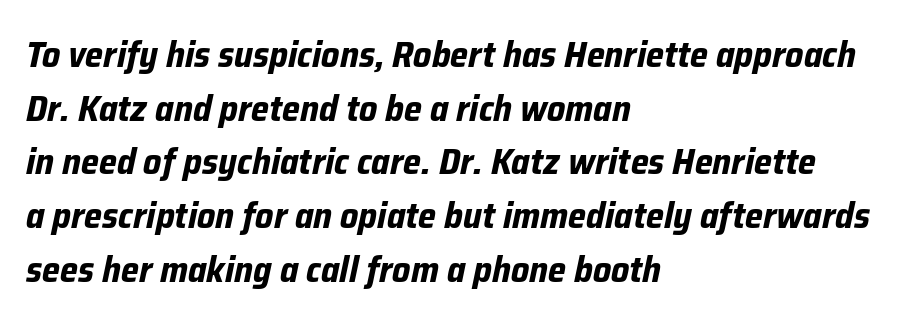
The image shows 36 px bold type, italic (leaning right); set left-aligned, normal line spacing (1.49x), normal letter spacing, not underlined; low stroke contrast and a medium x-height.
